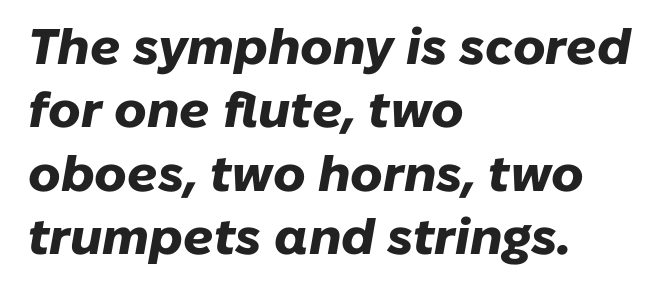
{"italic": "yes", "lean": "right", "slant_degrees": 10, "bold": "yes", "weight": "heavy", "width": "normal", "stroke_contrast": "low", "x_height": "medium", "monospaced": "no", "underline": "no", "align": "left", "line_spacing": "normal", "line_spacing_ratio": 1.27, "letter_spacing": "normal", "letter_spacing_em": 0.0, "glyph_px": 50}
